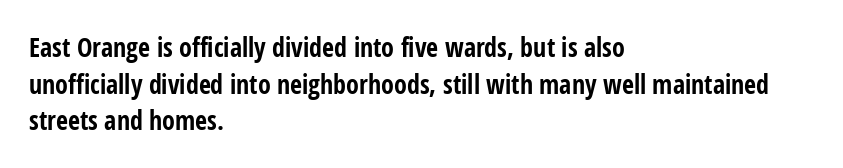
{"italic": "no", "bold": "yes", "underline": "no", "align": "left", "line_spacing": "normal", "line_spacing_ratio": 1.41, "letter_spacing": "normal", "letter_spacing_em": 0.0, "glyph_px": 26}
